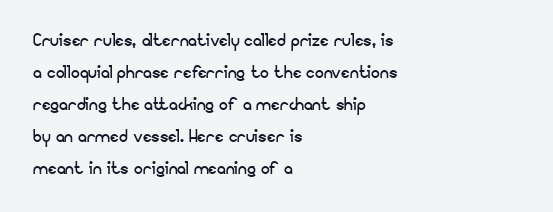
{"italic": "no", "bold": "no", "underline": "no", "align": "left", "line_spacing": "normal", "line_spacing_ratio": 1.45, "letter_spacing": "normal", "letter_spacing_em": 0.0, "glyph_px": 22}
